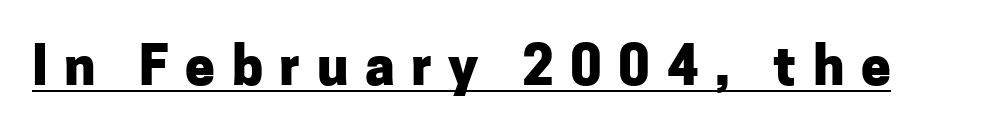
Q: Is the text bold? A: Yes.
Q: Is the text italic (slanted)? A: No, it is upright.
Q: Is the typeface a serif or a sans-serif typeface? A: Sans-serif.
Q: Is the text underlined? A: Yes.
Q: Is the spacing between letters normal or unusually wide? A: Unusually wide.
Q: Width (condensed, normal, or wide)? A: Normal.
Q: Stroke contrast? A: Low.
Q: x-height? A: Medium.
Q: Monospaced? A: No.
